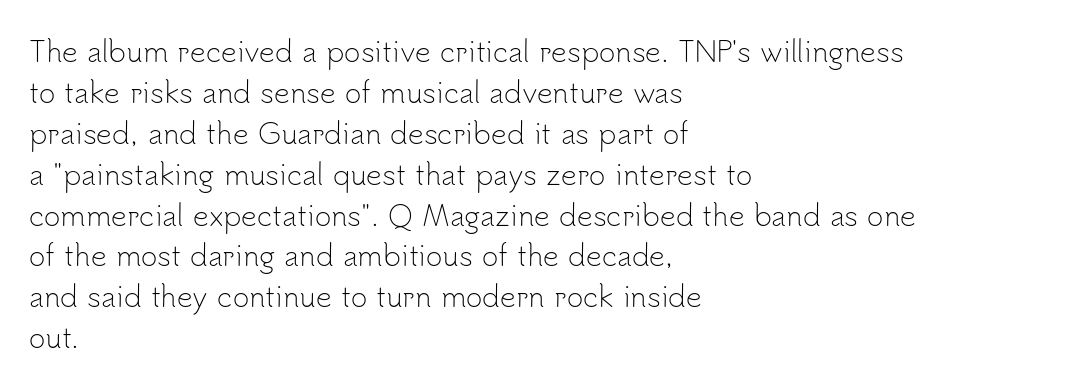
{"serif": "no", "italic": "no", "bold": "no", "weight": "light", "width": "normal", "stroke_contrast": "low", "x_height": "small", "monospaced": "no", "underline": "no", "align": "left", "line_spacing": "normal", "line_spacing_ratio": 1.46, "letter_spacing": "normal", "letter_spacing_em": 0.0, "glyph_px": 28}
